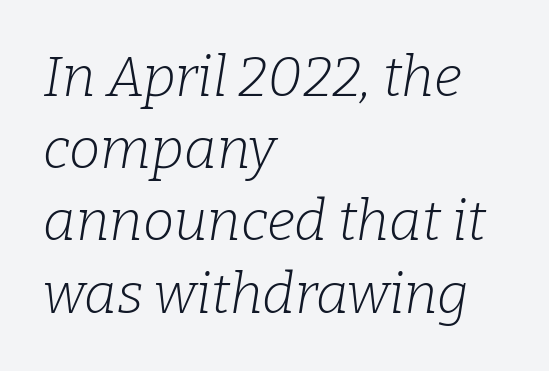
{"serif": "yes", "italic": "yes", "lean": "right", "slant_degrees": 9, "bold": "no", "weight": "light", "width": "normal", "stroke_contrast": "low", "x_height": "medium", "monospaced": "no", "underline": "no", "align": "left", "line_spacing": "normal", "line_spacing_ratio": 1.29, "letter_spacing": "normal", "letter_spacing_em": 0.0, "glyph_px": 56}
